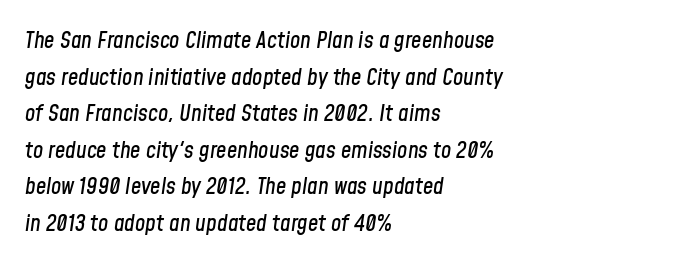
The image shows 23 px text type, italic (leaning right); set left-aligned, normal line spacing (1.59x), normal letter spacing, not underlined.
